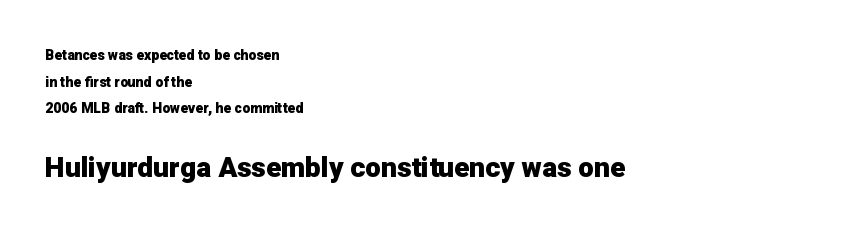
{"serif": "no", "italic": "no", "bold": "yes", "weight": "heavy", "width": "normal", "stroke_contrast": "low", "x_height": "medium", "monospaced": "no", "underline": "no", "align": "left", "line_spacing": "loose", "line_spacing_ratio": 1.9, "letter_spacing": "normal", "letter_spacing_em": 0.0, "larger_block": "second", "size_ratio": 2.0, "glyph_px": 28}
